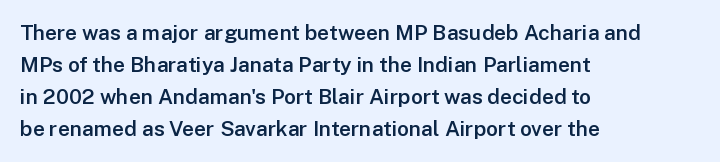
Regular leading. This sample is left-justified, so line endings fall wherever the words run out. Honestly, the letter spacing is just normal — you wouldn't notice it. The glyphs are unaccompanied by any horizontal stroke below them. Every letter is mildly thick-stroked: semibold rather than bold.
